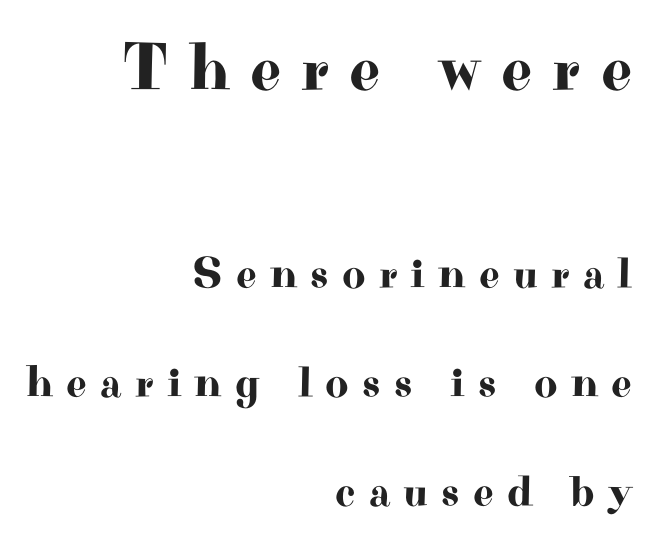
Note the varied advance widths — an 'i' is clearly narrower than an 'm'. Regarding leading, the lines here are spaced well apart. Every character sits straight up, as roman type does. I'd call this a serif setting — the letters wear small feet.
